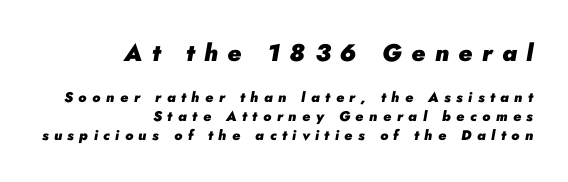
The compositor pushed each line to the right boundary. Emphasis by weight is at full strength: bold. The upper block of text is set noticeably larger than the block beneath it. This sample keeps an unexceptional amount of space between lines. The glyphs look as if they've been sheared to an angle.
